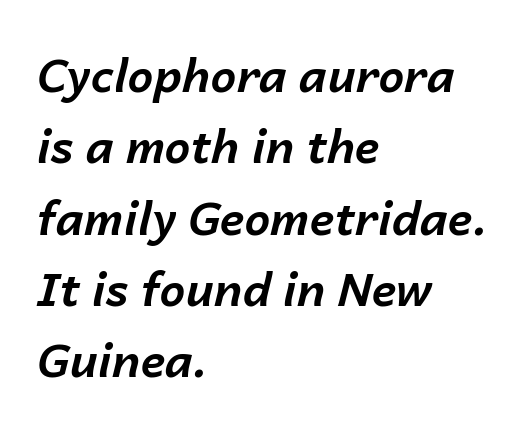
The image shows 46 px bold type, italic (leaning right); set left-aligned, normal line spacing (1.55x), normal letter spacing, not underlined; low stroke contrast and a medium x-height.
